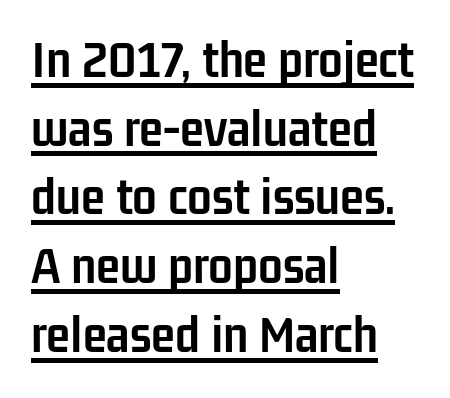
The strokes are fattened all the way to bold. In CSS terms this would be text-align: left. Does extra space separate the letters? No, they use regular spacing. Each letter keeps its own natural width here, so spacing adapts to shape. This is sans-serif lettering, the kind often seen on screens and signage. The designer left line spacing at the default.
